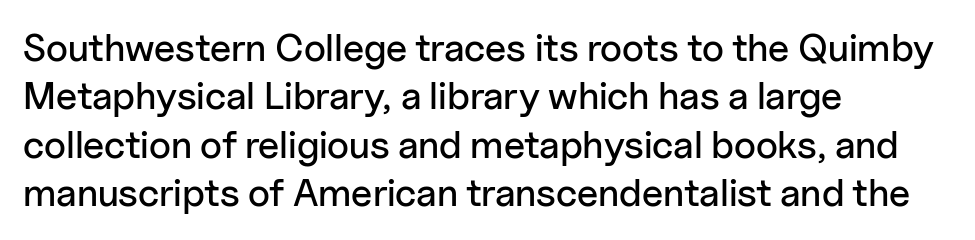
The image shows 39 px sans-serif type, upright; set left-aligned, line spacing 1.24x, normal letter spacing, not underlined; low stroke contrast and a medium x-height.
